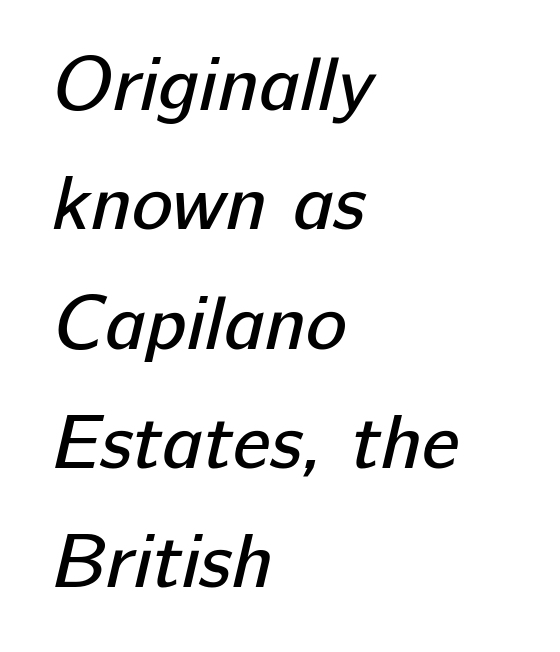
Q: Is the text bold? A: No.
Q: Is the typeface a serif or a sans-serif typeface? A: Sans-serif.
Q: Is the text underlined? A: No.
Q: How is the paragraph aligned? A: Left-aligned.
Q: Is the spacing between letters normal or unusually wide? A: Normal.
Q: Is the spacing between lines tight, normal or loose? A: Normal.
Q: Width (condensed, normal, or wide)? A: Normal.
Q: Stroke contrast? A: Low.
Q: x-height? A: Medium.
Q: Monospaced? A: No.
